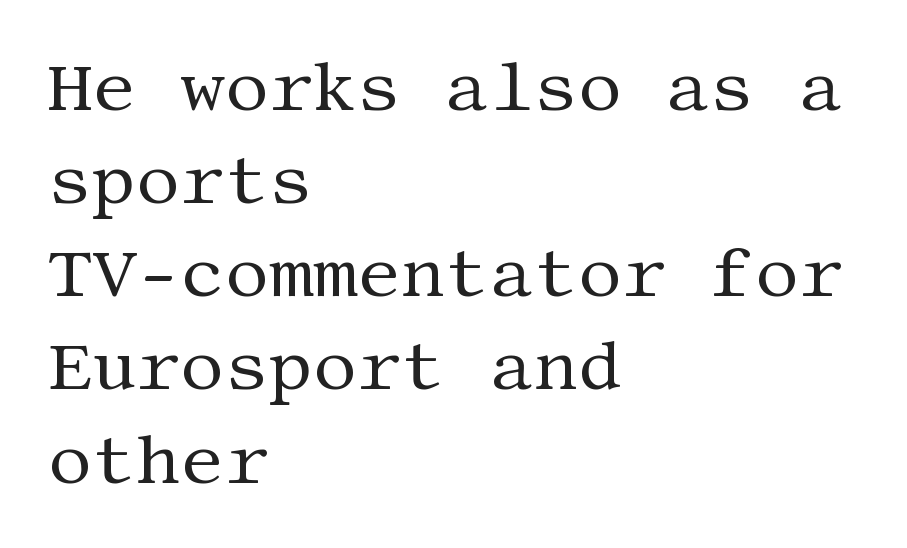
The image shows 69 px regular-weight serif type, upright; set left-aligned, normal line spacing (1.35x), normal letter spacing, not underlined; medium stroke contrast and a large x-height.
